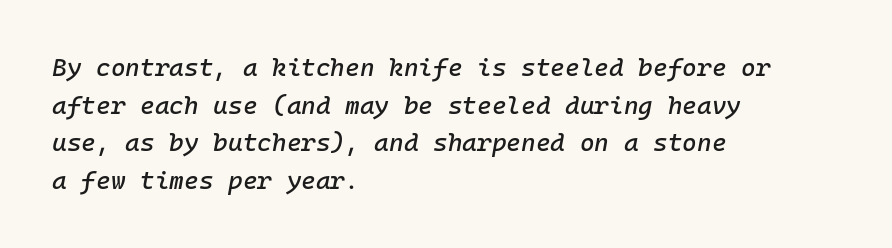
Short and long lines alike share a common starting point at left. Slanted lettering throughout. Summary of vertical rhythm: regular, with standard interline spacing. The letters sit at their default tracking, neither squeezed nor spread. A bare baseline throughout the passage.
